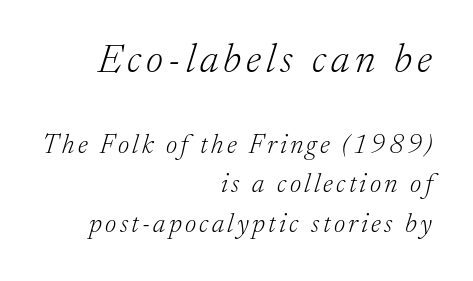
Q: Is the text bold? A: No.
Q: Is the text italic (slanted)? A: Yes, it leans right by about 17 degrees.
Q: Is the typeface a serif or a sans-serif typeface? A: Serif.
Q: Is the text underlined? A: No.
Q: How is the paragraph aligned? A: Right-aligned.
Q: Is the spacing between lines tight, normal or loose? A: Normal.
Q: Which block of text is set in a larger size, the first (top) or the second (bottom)? A: The first (top) one.
Q: Width (condensed, normal, or wide)? A: Normal.
Q: Stroke contrast? A: Low.
Q: x-height? A: Medium.
Q: Monospaced? A: No.
